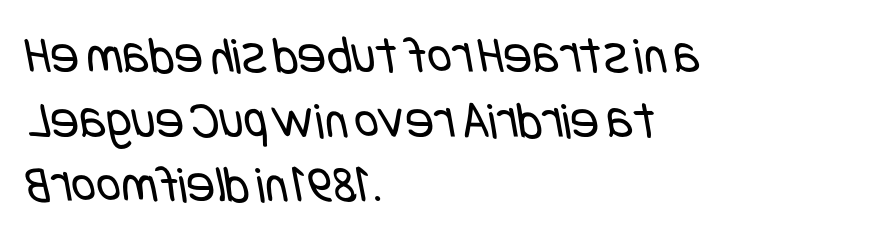
{"serif": "no", "bold": "no", "weight": "regular", "width": "condensed", "stroke_contrast": "low", "x_height": "large", "underline": "no", "align": "left", "line_spacing_ratio": 1.22, "letter_spacing": "normal", "letter_spacing_em": 0.0, "glyph_px": 53}
